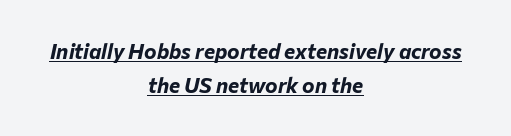
{"italic": "yes", "lean": "right", "slant_degrees": 12, "bold": "yes", "underline": "yes", "align": "center", "line_spacing": "normal", "line_spacing_ratio": 1.64, "letter_spacing": "normal", "letter_spacing_em": 0.0, "glyph_px": 21}
